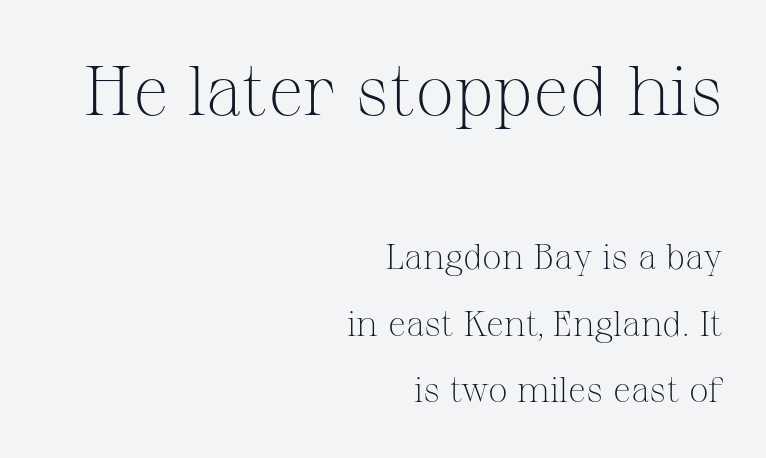
Q: Is the text bold? A: No.
Q: Is the text italic (slanted)? A: No, it is upright.
Q: Is the typeface a serif or a sans-serif typeface? A: Serif.
Q: Is the text underlined? A: No.
Q: How is the paragraph aligned? A: Right-aligned.
Q: Is the spacing between letters normal or unusually wide? A: Normal.
Q: Is the spacing between lines tight, normal or loose? A: Loose.
Q: Which block of text is set in a larger size, the first (top) or the second (bottom)? A: The first (top) one.
Q: Width (condensed, normal, or wide)? A: Normal.
Q: Stroke contrast? A: Medium.
Q: x-height? A: Medium.
Q: Monospaced? A: No.
